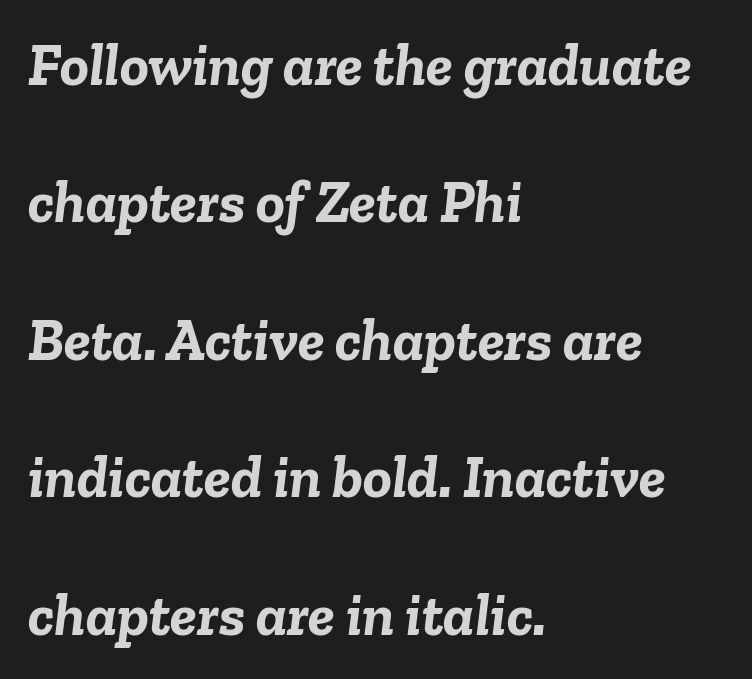
Q: Is the text bold? A: Yes.
Q: Is the text italic (slanted)? A: Yes, it leans right by about 6 degrees.
Q: Is the text underlined? A: No.
Q: How is the paragraph aligned? A: Left-aligned.
Q: Is the spacing between letters normal or unusually wide? A: Normal.
Q: Is the spacing between lines tight, normal or loose? A: Loose.
Q: Width (condensed, normal, or wide)? A: Normal.
Q: Stroke contrast? A: Low.
Q: x-height? A: Medium.
Q: Monospaced? A: No.
